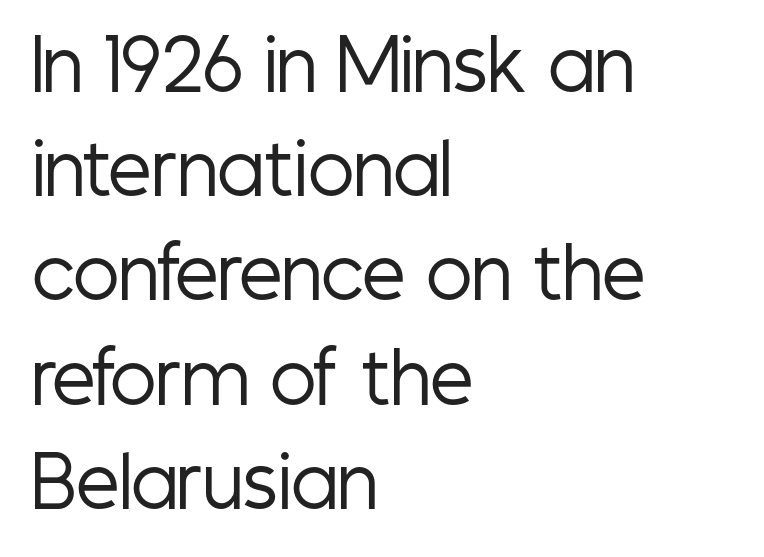
The rag falls on the right side of this text block. The rendering uses natural spacing where letterforms have individual widths. Default kerning and tracking; the words read as compact shapes. The passage shown stacks its lines at a standard gap. I'd call this a sans setting — the letters go barefoot.
